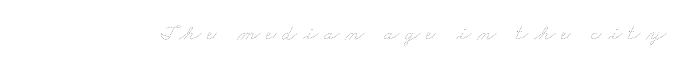
{"bold": "no", "underline": "no", "letter_spacing": "wide", "letter_spacing_em": 0.26, "glyph_px": 22}
